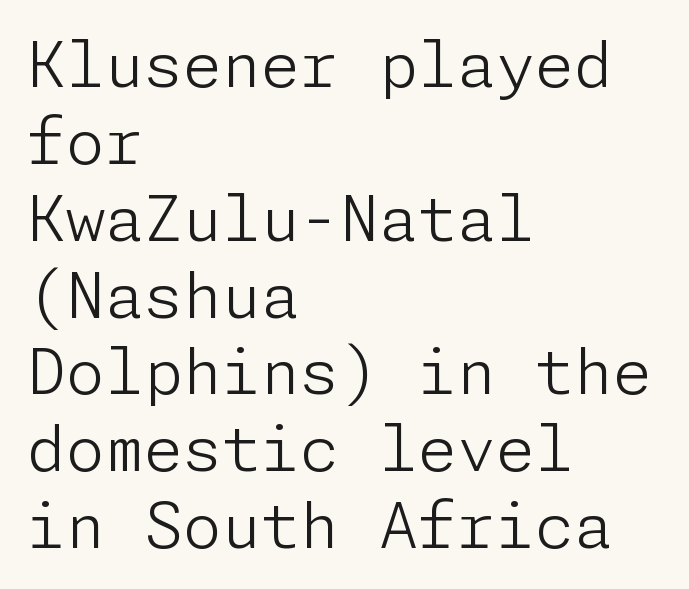
{"serif": "no", "italic": "no", "bold": "no", "weight": "light", "width": "normal", "stroke_contrast": "low", "x_height": "medium", "underline": "no", "align": "left", "line_spacing_ratio": 1.22, "letter_spacing": "normal", "letter_spacing_em": 0.0, "glyph_px": 63}
